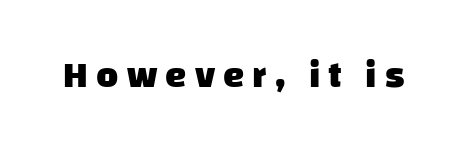
The image shows 38 px heavy sans-serif type; set unusually wide letter spacing (+0.21 em), not underlined; low stroke contrast and a large x-height.
